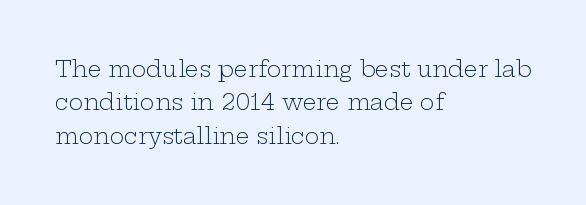
{"italic": "no", "bold": "no", "underline": "no", "align": "left", "line_spacing": "normal", "line_spacing_ratio": 1.52, "letter_spacing": "normal", "letter_spacing_em": 0.0, "glyph_px": 22}
